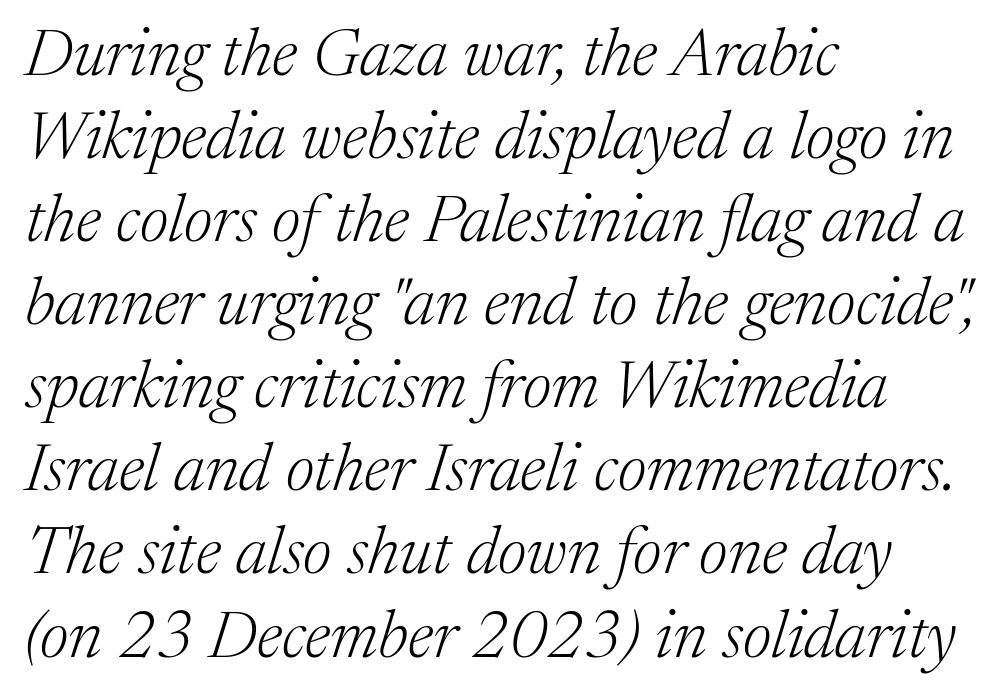
Note the varied advance widths — an 'i' is clearly narrower than an 'm'. No chunkiness to these letters — they're not bold. Are there feet on the stems? There are — it's a serif. Descenders hang freely into open space. This rendering leaves character spacing at its baseline value. The lettering tilts uniformly, giving the passage an italic look.
